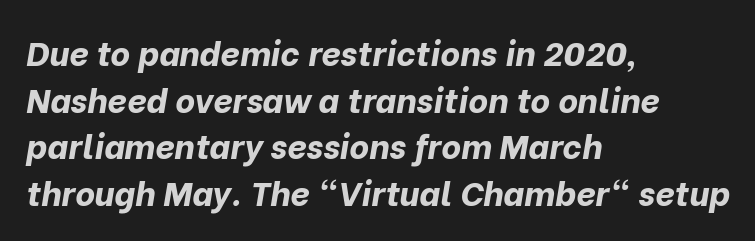
The image shows 34 px bold type, italic (leaning right); set left-aligned, normal line spacing (1.37x), normal letter spacing, not underlined; low stroke contrast and a medium x-height.
